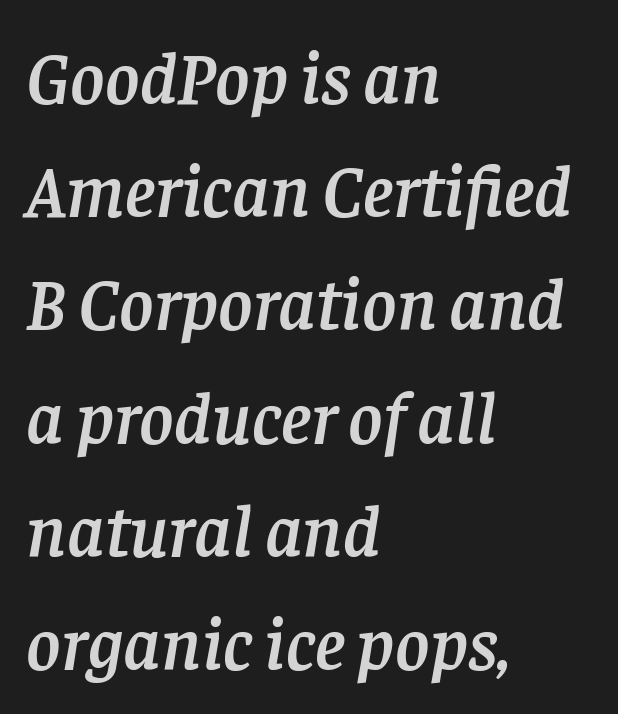
{"serif": "yes", "italic": "yes", "lean": "right", "slant_degrees": 8, "width": "normal", "stroke_contrast": "low", "x_height": "large", "monospaced": "no", "underline": "no", "align": "left", "line_spacing": "normal", "line_spacing_ratio": 1.53, "letter_spacing": "normal", "letter_spacing_em": 0.0, "glyph_px": 74}
